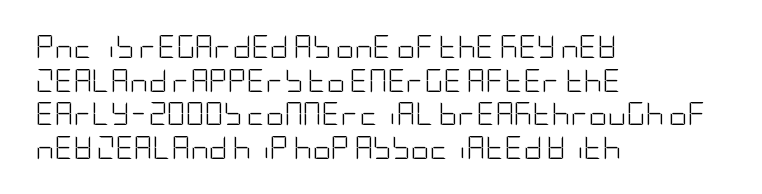
Q: Is the text bold? A: No.
Q: Is the text italic (slanted)? A: No, it is upright.
Q: Is the text underlined? A: No.
Q: How is the paragraph aligned? A: Left-aligned.
Q: Is the spacing between letters normal or unusually wide? A: Normal.
Q: Is the spacing between lines tight, normal or loose? A: Normal.
